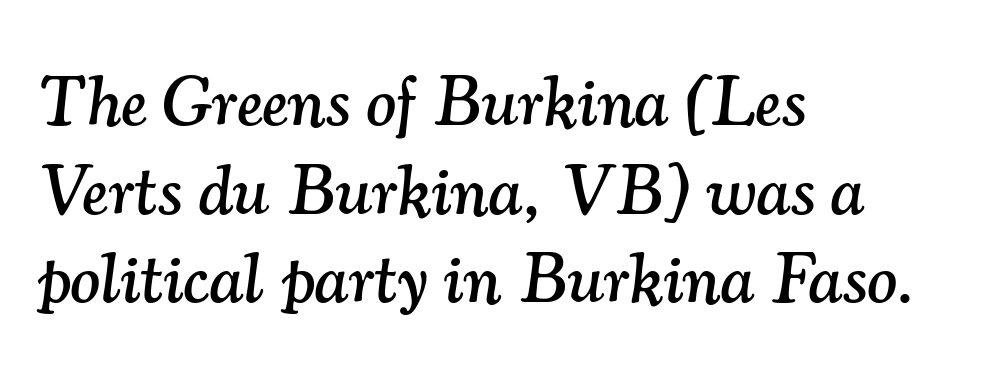
Q: Is the text italic (slanted)? A: Yes, it leans right by about 7 degrees.
Q: Is the typeface a serif or a sans-serif typeface? A: Serif.
Q: Is the text underlined? A: No.
Q: How is the paragraph aligned? A: Left-aligned.
Q: Is the spacing between letters normal or unusually wide? A: Normal.
Q: Is the spacing between lines tight, normal or loose? A: Normal.
Q: Width (condensed, normal, or wide)? A: Normal.
Q: Stroke contrast? A: Medium.
Q: x-height? A: Small.
Q: Monospaced? A: No.
